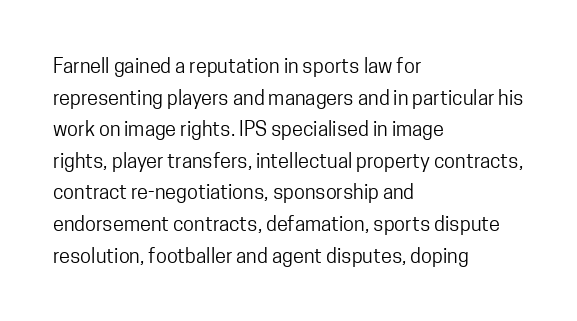
The image shows 20 px text type, upright; set left-aligned, normal line spacing (1.58x), normal letter spacing, not underlined.
